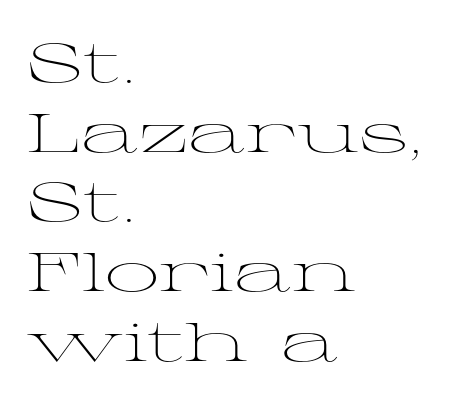
The image shows 54 px light, wide serif type, upright; set left-aligned, normal line spacing (1.29x), normal letter spacing, not underlined; medium stroke contrast and a medium x-height.
